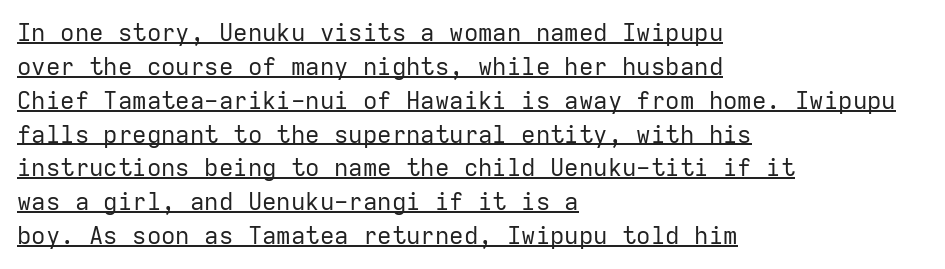
{"italic": "no", "bold": "no", "underline": "yes", "align": "left", "line_spacing": "normal", "line_spacing_ratio": 1.41, "letter_spacing": "normal", "letter_spacing_em": 0.0, "glyph_px": 24}
